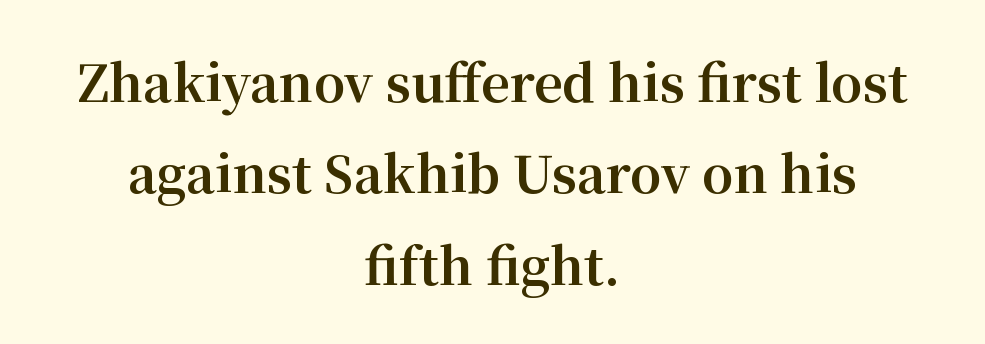
Q: Is the text bold? A: Yes.
Q: Is the text italic (slanted)? A: No, it is upright.
Q: Is the typeface a serif or a sans-serif typeface? A: Serif.
Q: Is the text underlined? A: No.
Q: How is the paragraph aligned? A: Centered.
Q: Is the spacing between letters normal or unusually wide? A: Normal.
Q: Width (condensed, normal, or wide)? A: Normal.
Q: Stroke contrast? A: Medium.
Q: x-height? A: Medium.
Q: Monospaced? A: No.
